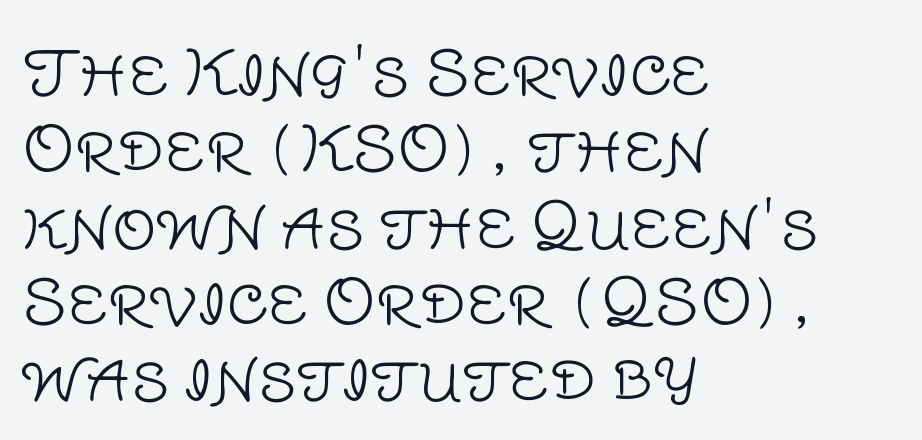
{"serif": "no", "bold": "no", "weight": "light", "width": "normal", "stroke_contrast": "low", "x_height": "large", "monospaced": "no", "underline": "no", "align": "left", "line_spacing_ratio": 1.23, "letter_spacing": "normal", "letter_spacing_em": 0.0, "glyph_px": 62}
